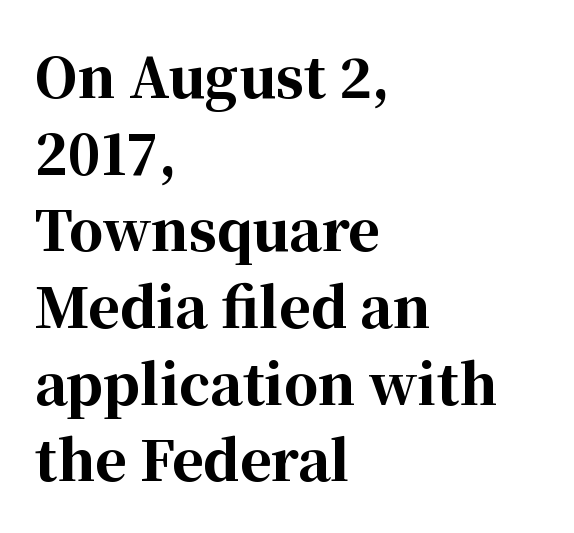
The image shows 54 px bold serif type, upright; set left-aligned, normal line spacing (1.42x), normal letter spacing, not underlined; high stroke contrast and a medium x-height.
